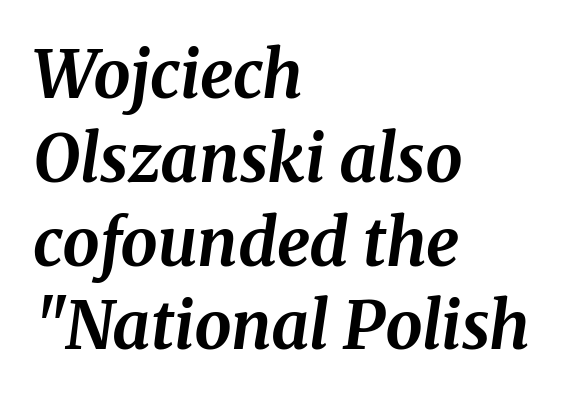
{"serif": "yes", "italic": "yes", "lean": "right", "slant_degrees": 8, "bold": "yes", "weight": "bold", "width": "normal", "stroke_contrast": "medium", "x_height": "medium", "monospaced": "no", "underline": "no", "align": "left", "line_spacing": "normal", "line_spacing_ratio": 1.27, "letter_spacing": "normal", "letter_spacing_em": 0.0, "glyph_px": 66}
